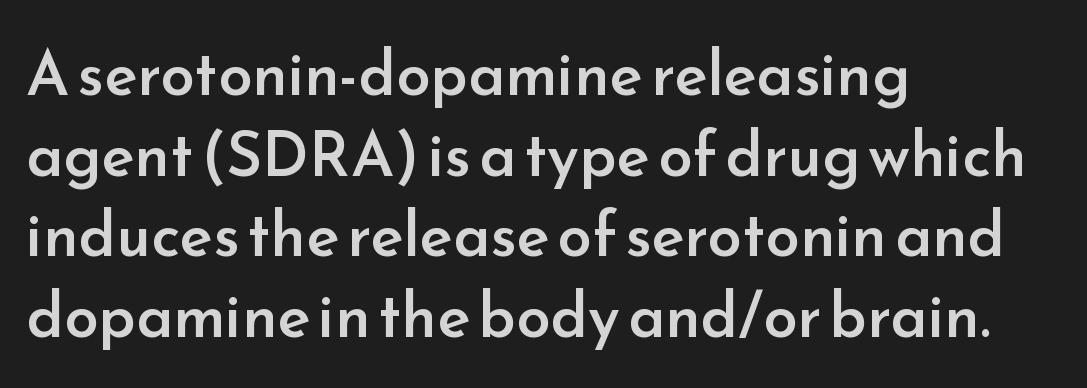
Underlining? Definitely not there. This is roman type, the default non-slanted kind. Examine the stroke ends and you'll find no serifs. The font is running at a semibold setting, under full bold. Summary of vertical rhythm: regular, with standard interline spacing. All the whitespace from short lines collects on the right.
